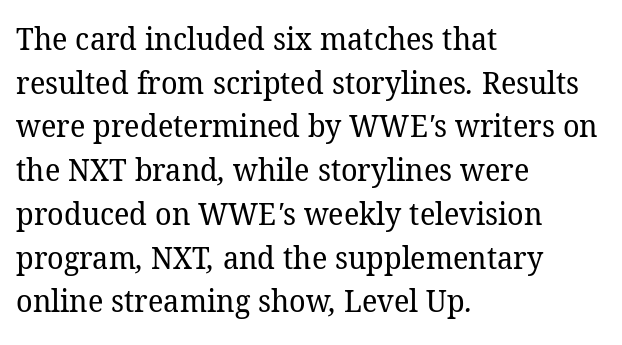
{"serif": "yes", "bold": "no", "weight": "regular", "width": "normal", "stroke_contrast": "low", "x_height": "medium", "monospaced": "no", "underline": "no", "align": "left", "line_spacing": "normal", "line_spacing_ratio": 1.41, "letter_spacing": "normal", "letter_spacing_em": 0.0, "glyph_px": 31}
